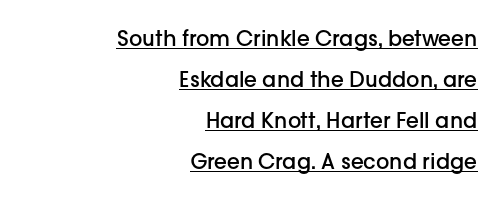
Q: Is the text bold? A: Semi-bold.
Q: Is the text italic (slanted)? A: No, it is upright.
Q: Is the text underlined? A: Yes.
Q: How is the paragraph aligned? A: Right-aligned.
Q: Is the spacing between letters normal or unusually wide? A: Normal.
Q: Is the spacing between lines tight, normal or loose? A: Loose.
